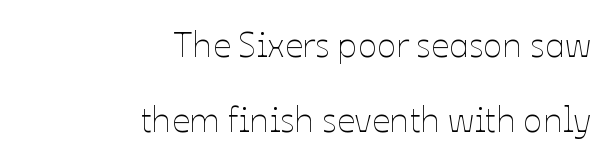
The image shows 36 px thin type, upright; set right-aligned, loose line spacing (2.09x), normal letter spacing, not underlined; low stroke contrast and a medium x-height.
